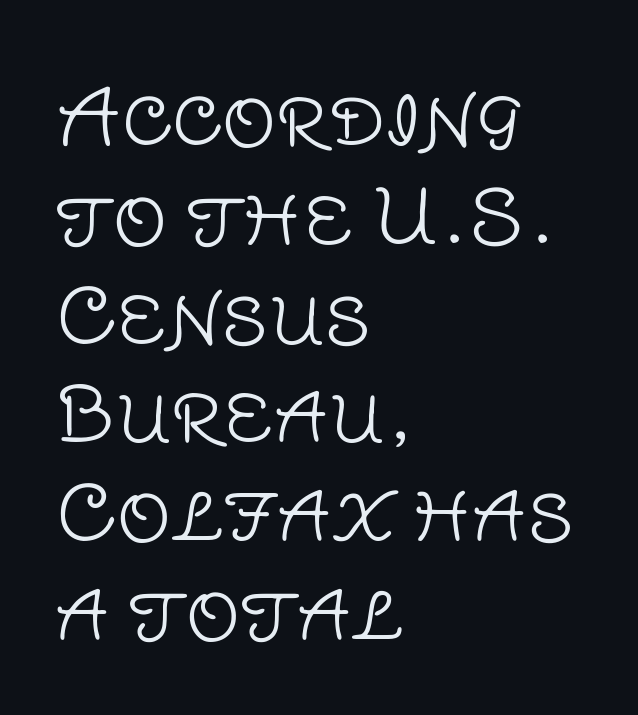
The image shows 76 px light sans-serif type; set left-aligned, normal line spacing (1.3x), normal letter spacing, not underlined; low stroke contrast and a large x-height.
